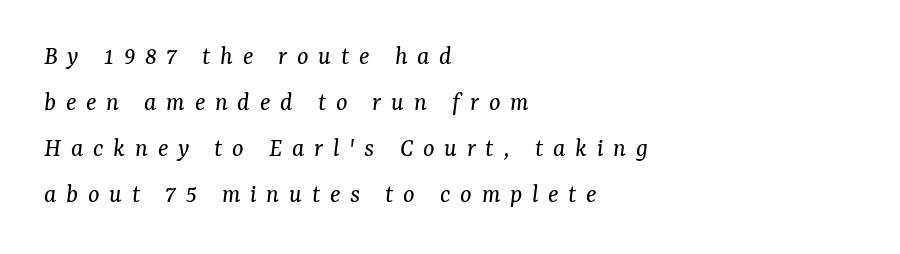
The image shows 27 px text type, italic (leaning right); set left-aligned, normal line spacing (1.7x), unusually wide letter spacing (+0.36 em), not underlined.
